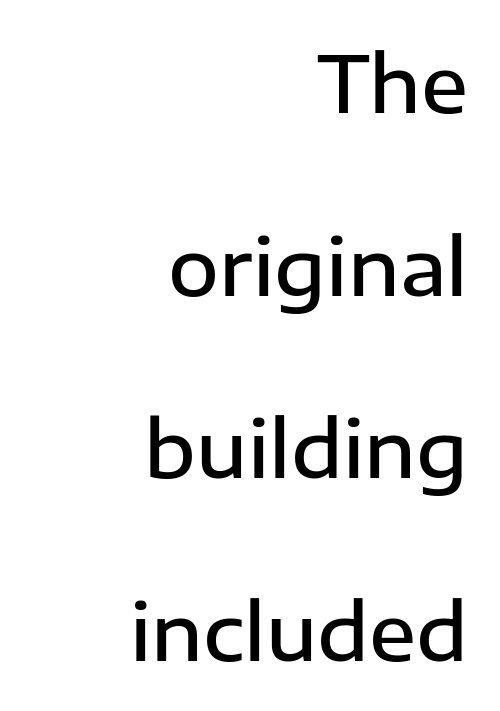
{"serif": "no", "italic": "no", "bold": "semi", "weight": "semibold", "width": "normal", "stroke_contrast": "low", "x_height": "medium", "monospaced": "no", "underline": "no", "align": "right", "line_spacing": "loose", "line_spacing_ratio": 2.34, "letter_spacing": "normal", "letter_spacing_em": 0.0, "glyph_px": 78}
